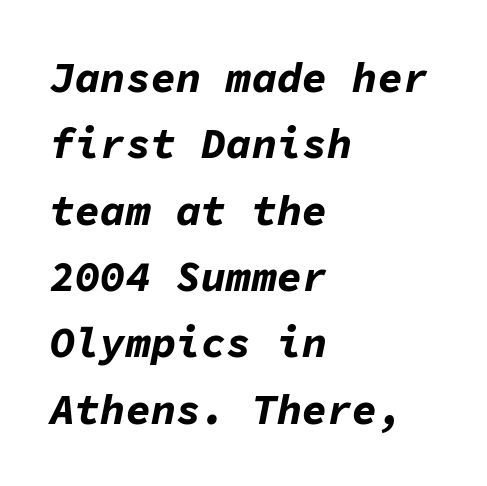
The image shows 42 px bold type, italic (leaning right), monospaced; set left-aligned, normal line spacing (1.58x), normal letter spacing, not underlined; low stroke contrast and a medium x-height.
